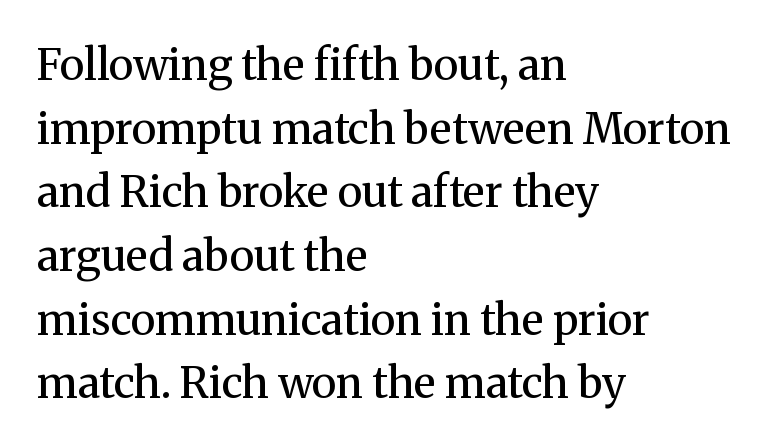
{"serif": "yes", "italic": "no", "bold": "no", "weight": "regular", "width": "normal", "stroke_contrast": "medium", "x_height": "medium", "monospaced": "no", "underline": "no", "align": "left", "line_spacing": "normal", "line_spacing_ratio": 1.48, "letter_spacing": "normal", "letter_spacing_em": 0.0, "glyph_px": 43}
